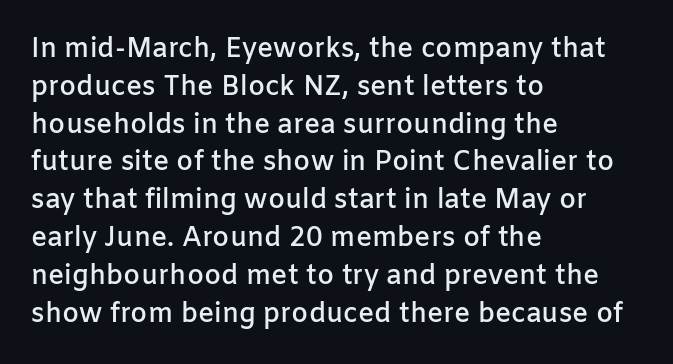
Short note: letters normally spaced. In terms of weight, the rendering is demibold, just under bold. Students, observe: this is what conventionally led text looks like. The typography opts for an upright posture over an oblique one. Each line starts at the same left margin while the right side varies. Check the space under the baseline: it is left empty.
